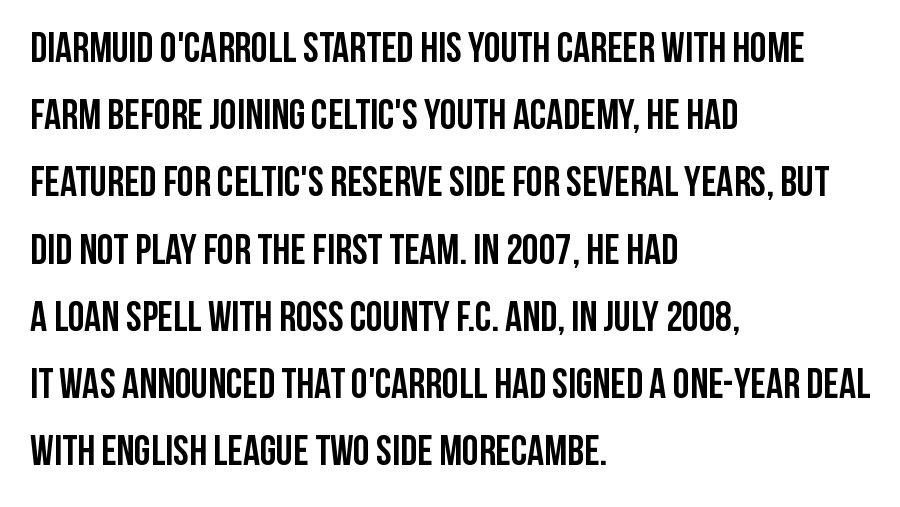
{"serif": "no", "italic": "no", "bold": "yes", "weight": "semibold", "width": "condensed", "stroke_contrast": "low", "x_height": "large", "monospaced": "no", "underline": "no", "align": "left", "line_spacing": "normal", "line_spacing_ratio": 1.6, "letter_spacing": "normal", "letter_spacing_em": 0.0, "glyph_px": 42}
